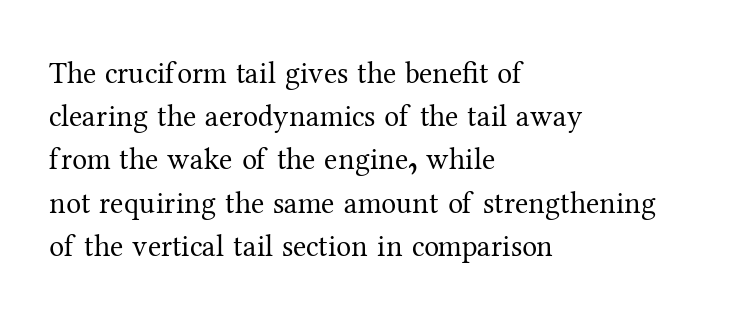
The image shows 30 px regular-weight serif type, upright; set left-aligned, normal line spacing (1.44x), normal letter spacing, not underlined; medium stroke contrast and a medium x-height.
